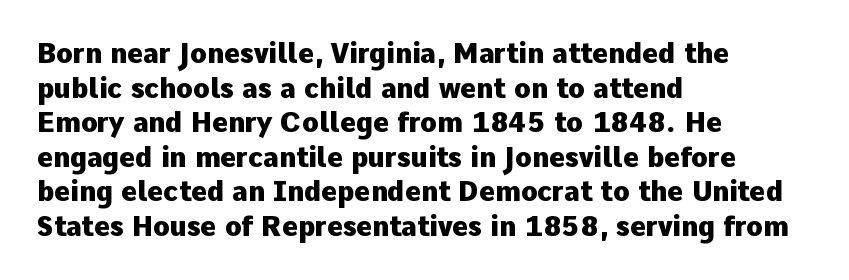
Q: Is the text bold? A: Yes.
Q: Is the text italic (slanted)? A: No, it is upright.
Q: Is the text underlined? A: No.
Q: How is the paragraph aligned? A: Left-aligned.
Q: Is the spacing between letters normal or unusually wide? A: Normal.
Q: Is the spacing between lines tight, normal or loose? A: Normal.
